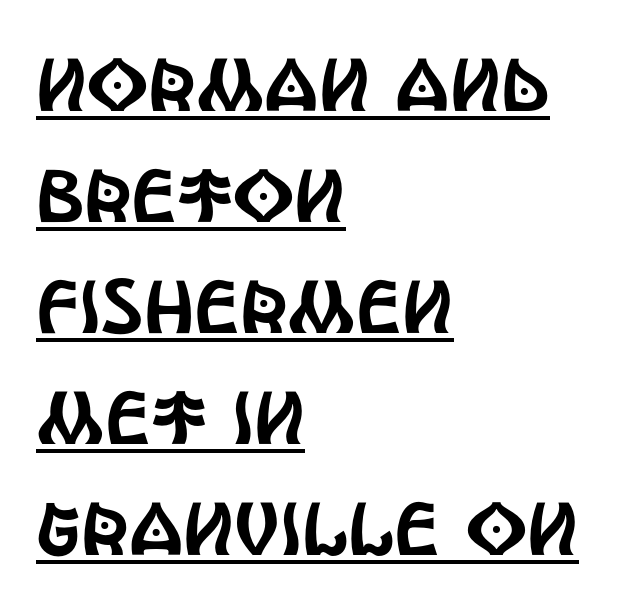
Q: Is the text italic (slanted)? A: No, it is upright.
Q: Is the typeface a serif or a sans-serif typeface? A: Sans-serif.
Q: Is the text underlined? A: Yes.
Q: How is the paragraph aligned? A: Left-aligned.
Q: Is the spacing between letters normal or unusually wide? A: Normal.
Q: Is the spacing between lines tight, normal or loose? A: Normal.
Q: Width (condensed, normal, or wide)? A: Condensed.
Q: x-height? A: Large.
Q: Monospaced? A: No.
